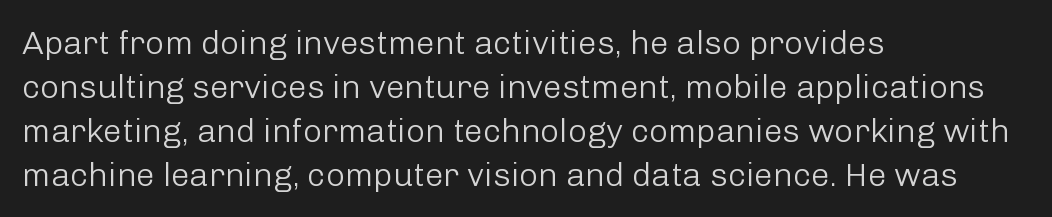
A typesetter would call this proportional, since set widths differ per character. Rule under the text: the space is simply empty. Line starts are locked; line ends wander. Nope, not italic — everything's standing straight. Nobody touched the tracking dial on this one. Nothing heavy about these letters — not bold at all.
